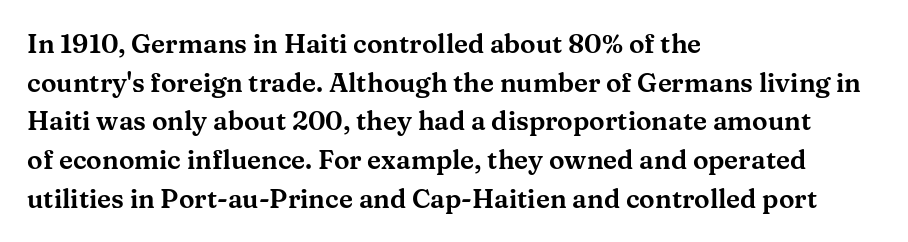
Q: Is the text italic (slanted)? A: No, it is upright.
Q: Is the text underlined? A: No.
Q: How is the paragraph aligned? A: Left-aligned.
Q: Is the spacing between letters normal or unusually wide? A: Normal.
Q: Is the spacing between lines tight, normal or loose? A: Normal.
